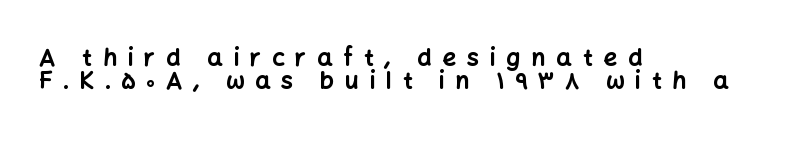
The image shows 24 px bold type, upright; set left-aligned, tight line spacing (0.97x), unusually wide letter spacing (+0.45 em), not underlined.
